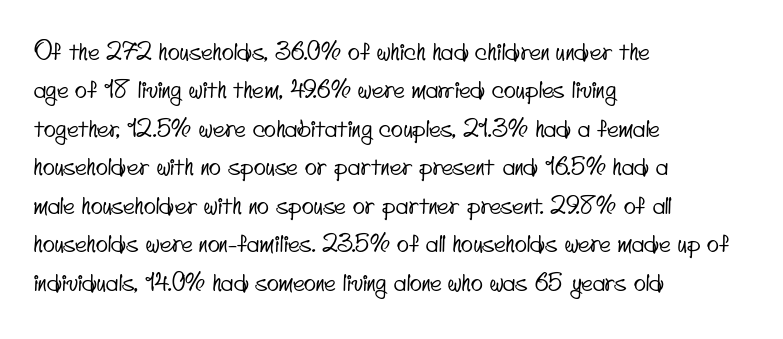
The image shows 25 px text type; set left-aligned, normal line spacing (1.54x), normal letter spacing, not underlined.
